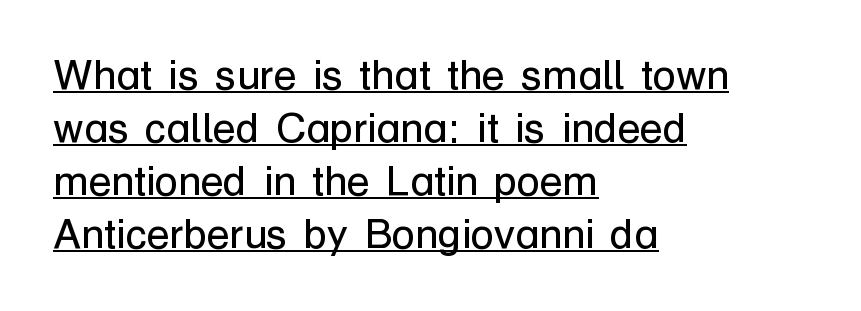
Underlining? Definitely there. Think of a printed novel: that variable character pitch is what you see here. Honestly, the letter spacing is just normal — you wouldn't notice it. If you measured baseline to baseline, you'd find a middling distance.
